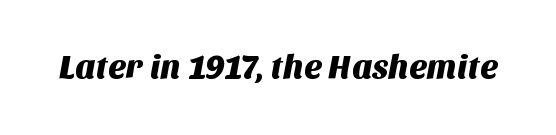
Q: Is the typeface a serif or a sans-serif typeface? A: Sans-serif.
Q: Is the text underlined? A: No.
Q: Is the spacing between letters normal or unusually wide? A: Normal.
Q: Width (condensed, normal, or wide)? A: Normal.
Q: Stroke contrast? A: Medium.
Q: x-height? A: Large.
Q: Monospaced? A: No.
